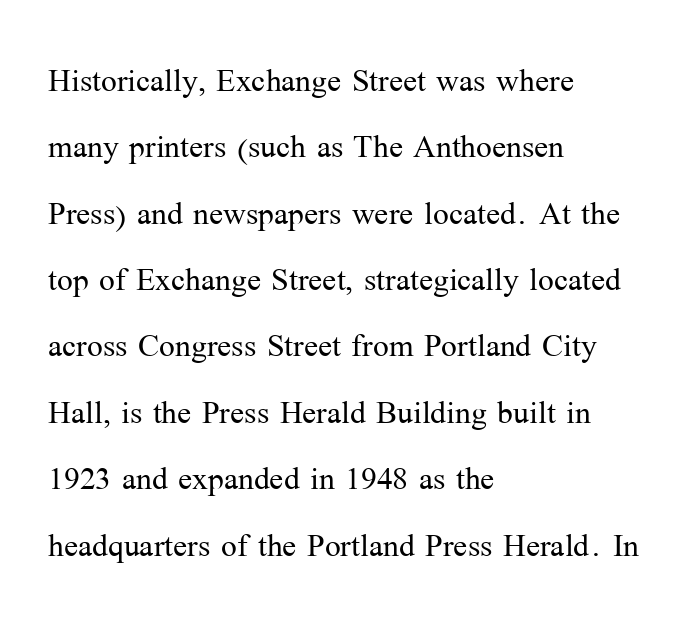
{"serif": "yes", "italic": "no", "bold": "no", "weight": "light", "width": "normal", "stroke_contrast": "medium", "x_height": "medium", "monospaced": "no", "underline": "no", "align": "left", "line_spacing": "normal", "line_spacing_ratio": 1.58, "letter_spacing": "normal", "letter_spacing_em": 0.0, "glyph_px": 42}
